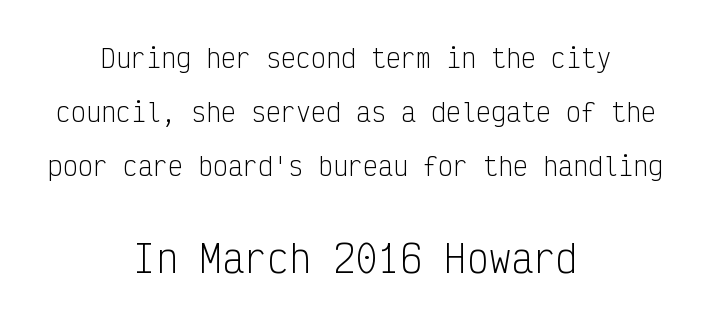
Q: Is the text bold? A: No.
Q: Is the text italic (slanted)? A: No, it is upright.
Q: Is the typeface a serif or a sans-serif typeface? A: Sans-serif.
Q: Is the text underlined? A: No.
Q: How is the paragraph aligned? A: Centered.
Q: Is the spacing between letters normal or unusually wide? A: Normal.
Q: Is the spacing between lines tight, normal or loose? A: Loose.
Q: Which block of text is set in a larger size, the first (top) or the second (bottom)? A: The second (bottom) one.
Q: Width (condensed, normal, or wide)? A: Condensed.
Q: Stroke contrast? A: Low.
Q: x-height? A: Medium.
Q: Monospaced? A: Yes.
